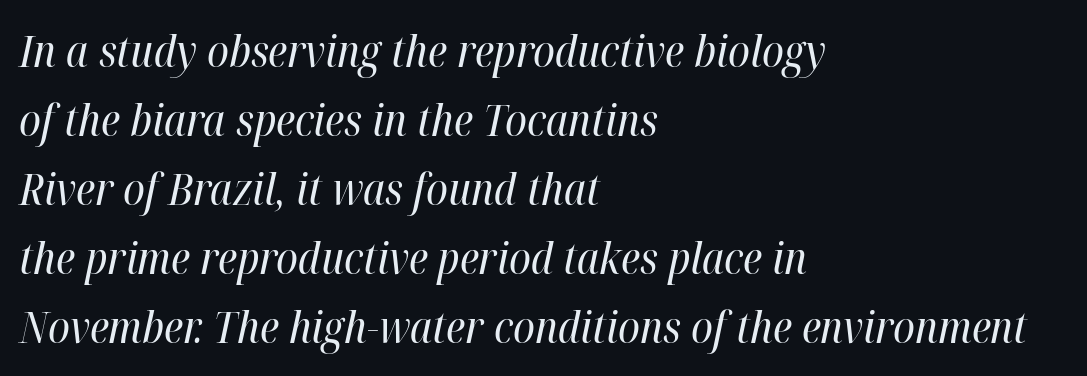
Q: Is the text bold? A: No.
Q: Is the text italic (slanted)? A: Yes, it leans right by about 12 degrees.
Q: Is the text underlined? A: No.
Q: How is the paragraph aligned? A: Left-aligned.
Q: Is the spacing between letters normal or unusually wide? A: Normal.
Q: Is the spacing between lines tight, normal or loose? A: Normal.
Q: Width (condensed, normal, or wide)? A: Condensed.
Q: Stroke contrast? A: High.
Q: x-height? A: Medium.
Q: Monospaced? A: No.
